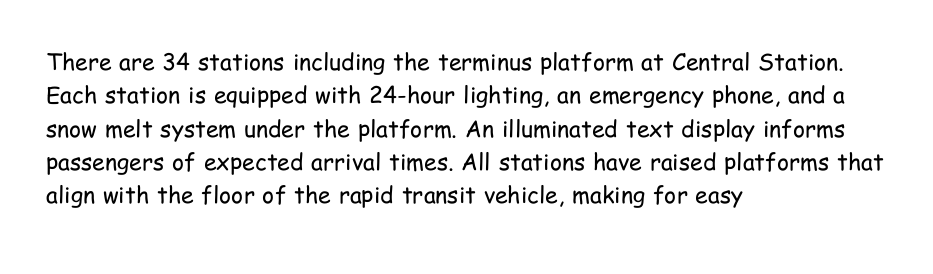
{"italic": "no", "bold": "no", "underline": "no", "align": "left", "line_spacing": "normal", "line_spacing_ratio": 1.45, "letter_spacing": "normal", "letter_spacing_em": 0.0, "glyph_px": 23}
